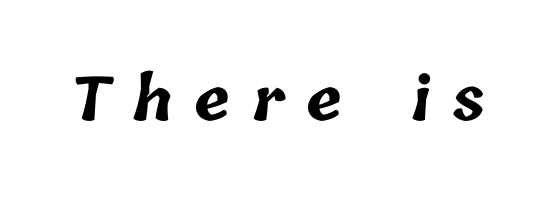
The image shows 60 px bold type; set unusually wide letter spacing (+0.36 em), not underlined; low stroke contrast and a medium x-height.
